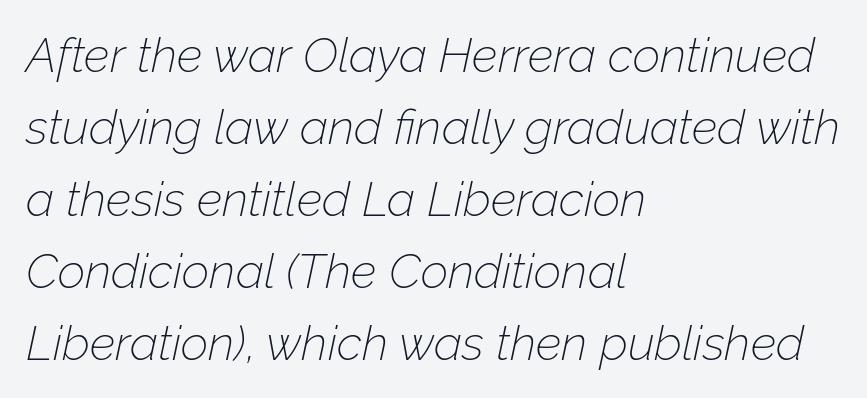
Q: Is the text bold? A: No.
Q: Is the text italic (slanted)? A: Yes, it leans right by about 12 degrees.
Q: Is the text underlined? A: No.
Q: How is the paragraph aligned? A: Left-aligned.
Q: Is the spacing between letters normal or unusually wide? A: Normal.
Q: Is the spacing between lines tight, normal or loose? A: Normal.
Q: Width (condensed, normal, or wide)? A: Normal.
Q: Stroke contrast? A: Low.
Q: x-height? A: Medium.
Q: Monospaced? A: No.
